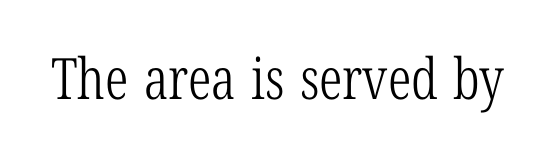
Tall strokes in this sample are plumb rather than angled. These lines keep a tight, regular rhythm from letter to letter. Check the space under the baseline: it is left empty. The characters are drawn with everyday or finer stroke widths. Letterform terminals end in serifs throughout the passage. Each letter keeps its own natural width here, so spacing adapts to shape.
